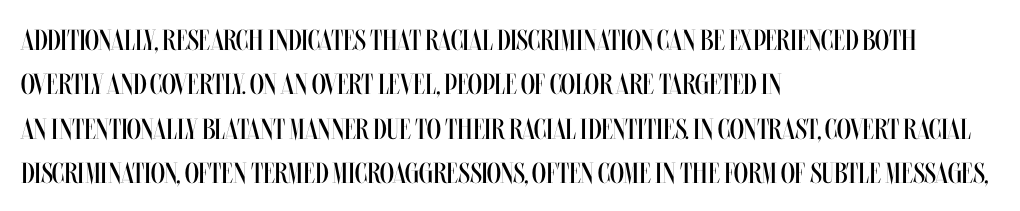
Q: Is the text bold? A: No.
Q: Is the text italic (slanted)? A: No, it is upright.
Q: Is the text underlined? A: No.
Q: How is the paragraph aligned? A: Left-aligned.
Q: Is the spacing between letters normal or unusually wide? A: Normal.
Q: Is the spacing between lines tight, normal or loose? A: Normal.
Q: Width (condensed, normal, or wide)? A: Condensed.
Q: Stroke contrast? A: Medium.
Q: x-height? A: Large.
Q: Monospaced? A: No.
